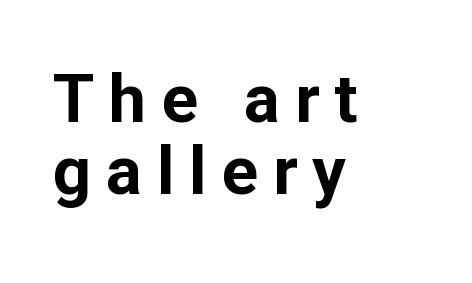
Notice how the passage keeps a crisp vertical edge on the left only. The letters advance in unequal steps, a hallmark of proportional type. Closely set lines give the paragraph a compact silhouette. Typographically, this falls in the sans-serif category. Quick note: underline off.
